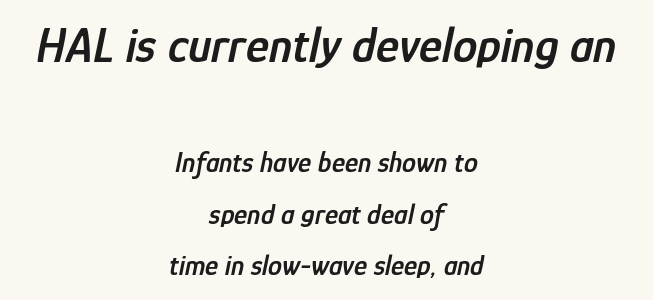
{"italic": "yes", "lean": "right", "slant_degrees": 12, "bold": "semi", "weight": "semibold", "width": "condensed", "stroke_contrast": "low", "x_height": "medium", "monospaced": "no", "underline": "no", "align": "center", "line_spacing_ratio": 1.84, "letter_spacing": "normal", "letter_spacing_em": 0.0, "larger_block": "first", "size_ratio": 1.75, "glyph_px": 49}
